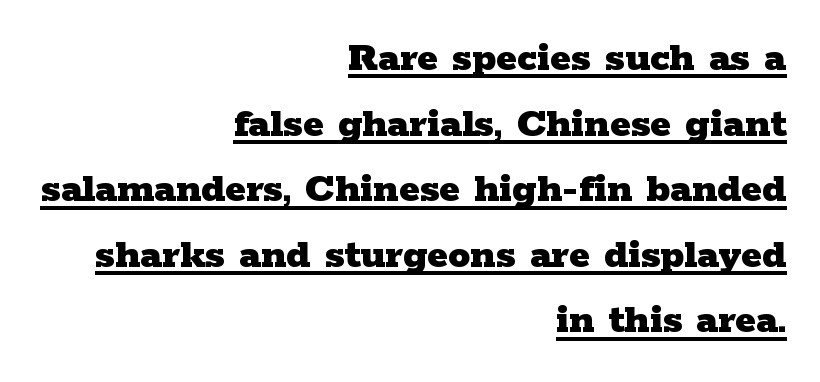
Q: Is the text bold? A: Yes.
Q: Is the text italic (slanted)? A: No, it is upright.
Q: Is the typeface a serif or a sans-serif typeface? A: Serif.
Q: Is the text underlined? A: Yes.
Q: How is the paragraph aligned? A: Right-aligned.
Q: Is the spacing between letters normal or unusually wide? A: Normal.
Q: Is the spacing between lines tight, normal or loose? A: Normal.
Q: Width (condensed, normal, or wide)? A: Wide.
Q: Stroke contrast? A: Low.
Q: x-height? A: Medium.
Q: Monospaced? A: No.
